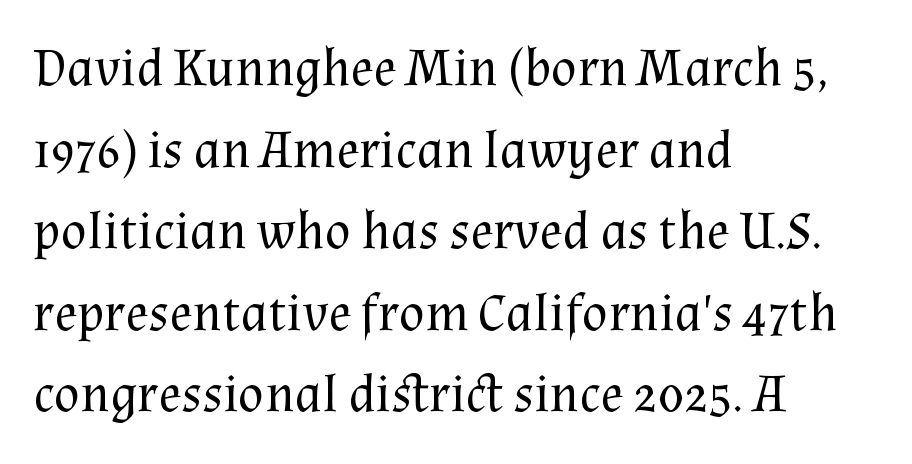
The image shows 54 px regular-weight type, upright; set left-aligned, normal line spacing (1.51x), normal letter spacing, not underlined; medium stroke contrast and a medium x-height.
